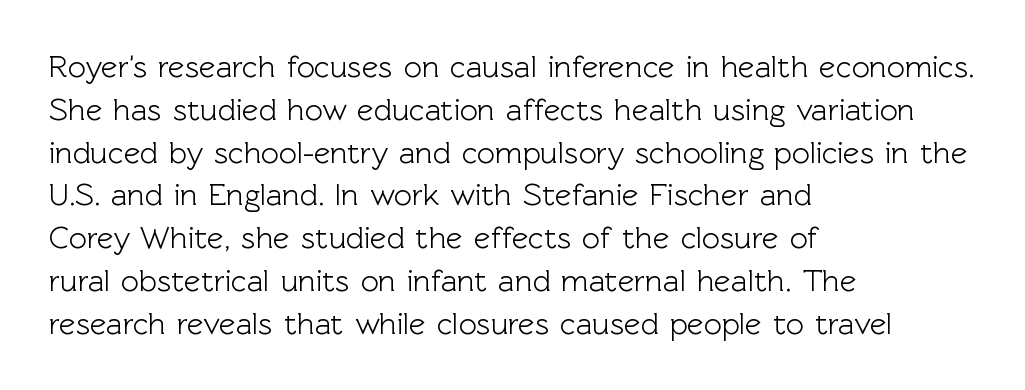
The image shows 31 px sans-serif type, upright; set left-aligned, normal line spacing (1.38x), normal letter spacing, not underlined; a medium x-height.
